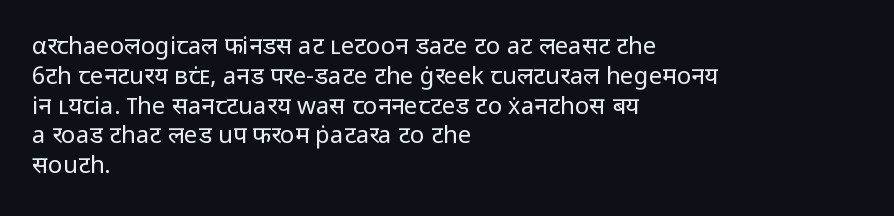
{"italic": "no", "bold": "no", "underline": "no", "align": "left", "line_spacing_ratio": 1.24, "letter_spacing": "normal", "letter_spacing_em": 0.0, "glyph_px": 24}
